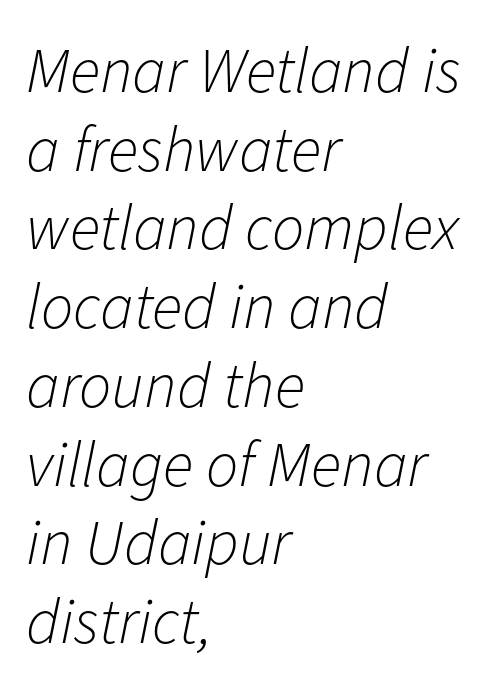
The passage shown is typed in a proportional face where columns would drift. Spacing between characters is what you'd get straight out of the box. Summary of weight: not heavy and not bold. If you drew a ruler down the left edge, every line would touch it. Anything drawn beneath the words? Only blank space. When letters slant like this, we call the style italic.
